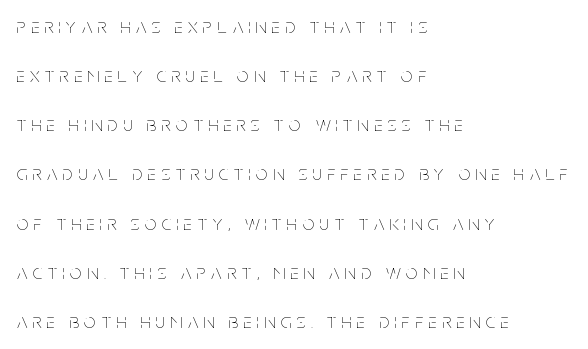
This sample uses expanded letter spacing, leaving extra air between glyphs. Widely set lines give the paragraph a tall, airy silhouette. Counters stay open thanks to moderate or lighter strokes. Line starts are locked; line ends wander. The space beneath each line is pristine and unruled.
